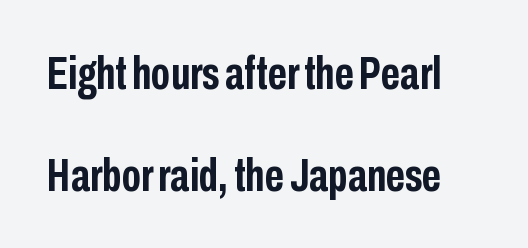
The image shows 47 px semibold, condensed sans-serif type, upright; set loose line spacing (2.17x), normal letter spacing, not underlined; low stroke contrast and a medium x-height.
